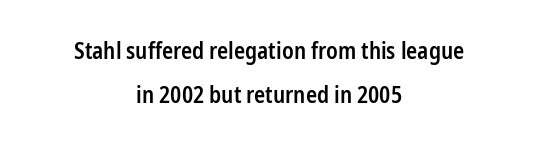
{"italic": "no", "bold": "semi", "underline": "no", "align": "center", "line_spacing": "loose", "line_spacing_ratio": 1.9, "letter_spacing": "normal", "letter_spacing_em": 0.0, "glyph_px": 23}
